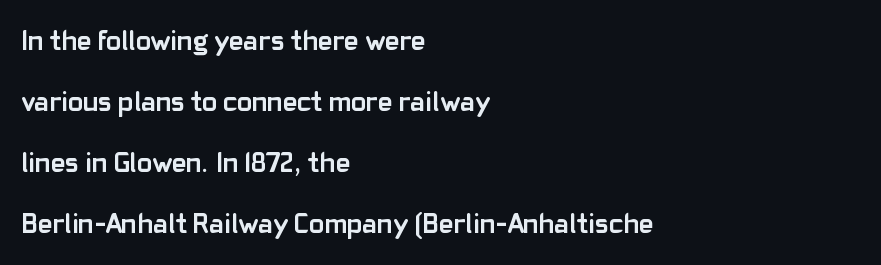
Nope, no serifs anywhere on these letters. Varying glyph widths throughout — classic text-font behaviour. Airy leading. The letterforms sit shoulder to shoulder at normal distance.
